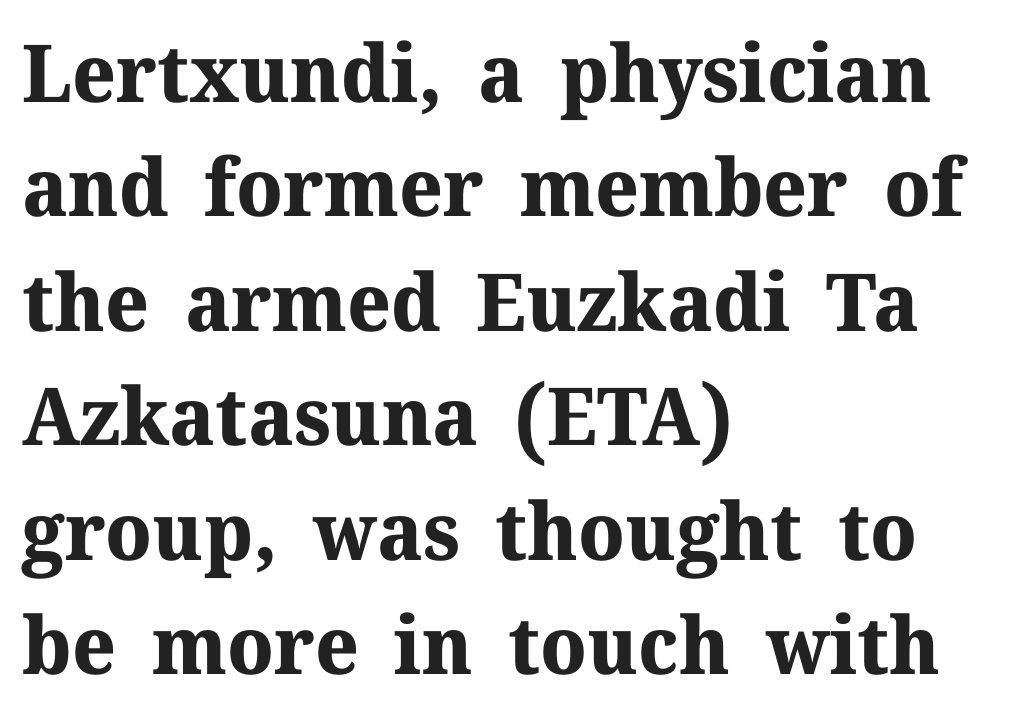
{"serif": "yes", "italic": "no", "bold": "yes", "weight": "bold", "width": "normal", "stroke_contrast": "medium", "x_height": "medium", "monospaced": "no", "underline": "no", "align": "left", "line_spacing": "normal", "line_spacing_ratio": 1.43, "letter_spacing": "normal", "letter_spacing_em": 0.0, "glyph_px": 80}
